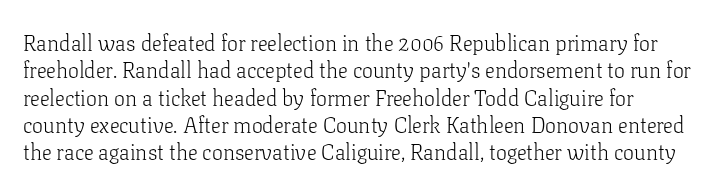
The image shows 22 px text type, upright; set line spacing 1.24x, normal letter spacing, not underlined.
